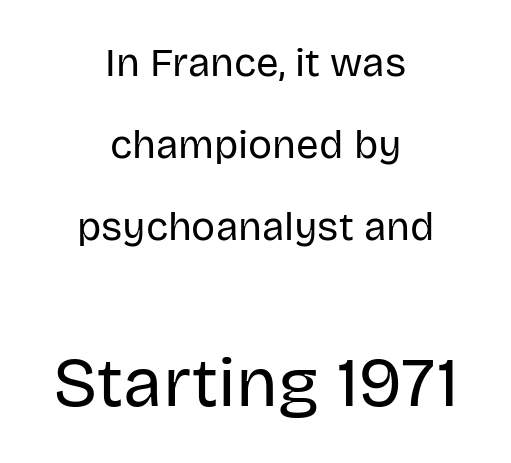
Q: Is the text bold? A: No.
Q: Is the text italic (slanted)? A: No, it is upright.
Q: Is the typeface a serif or a sans-serif typeface? A: Sans-serif.
Q: Is the text underlined? A: No.
Q: How is the paragraph aligned? A: Centered.
Q: Is the spacing between letters normal or unusually wide? A: Normal.
Q: Is the spacing between lines tight, normal or loose? A: Loose.
Q: Which block of text is set in a larger size, the first (top) or the second (bottom)? A: The second (bottom) one.
Q: Width (condensed, normal, or wide)? A: Normal.
Q: Stroke contrast? A: Low.
Q: x-height? A: Large.
Q: Monospaced? A: No.
